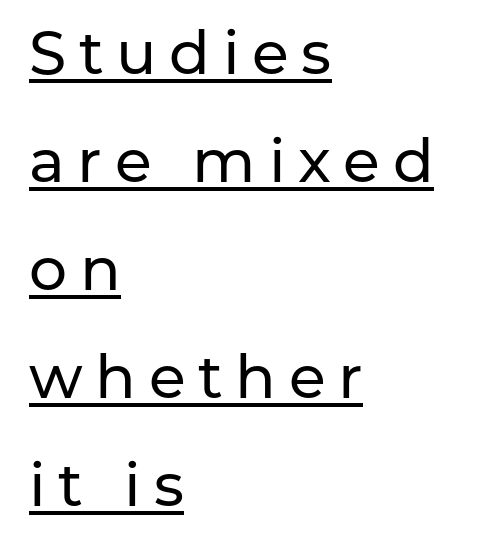
{"serif": "no", "italic": "no", "width": "normal", "stroke_contrast": "low", "x_height": "medium", "monospaced": "no", "underline": "yes", "align": "left", "line_spacing_ratio": 1.8, "letter_spacing": "wide", "letter_spacing_em": 0.21, "glyph_px": 60}
